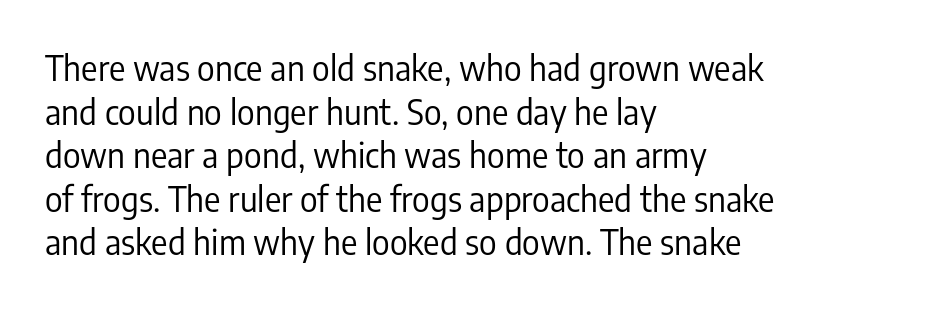
The image shows 34 px regular-weight, condensed sans-serif type, upright; set left-aligned, normal line spacing (1.28x), normal letter spacing, not underlined; low stroke contrast and a medium x-height.
